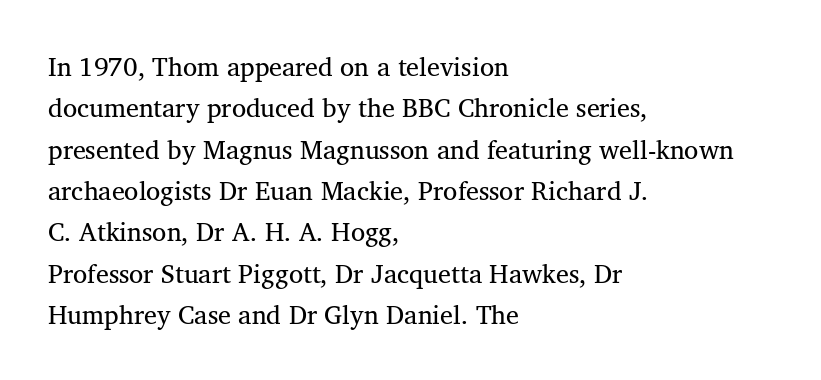
The image shows 26 px text type; set left-aligned, normal line spacing (1.59x), normal letter spacing, not underlined.
